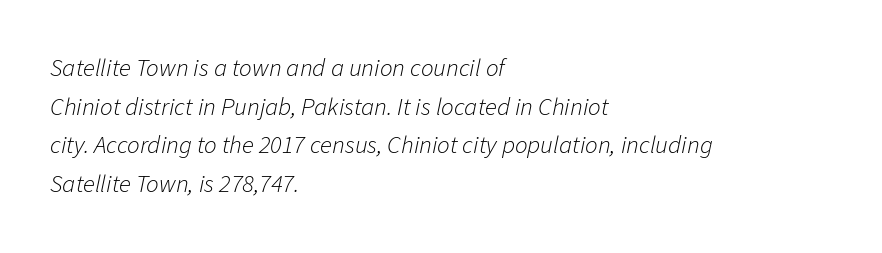
{"italic": "yes", "lean": "right", "slant_degrees": 11, "bold": "no", "underline": "no", "align": "left", "line_spacing": "normal", "line_spacing_ratio": 1.55, "letter_spacing": "normal", "letter_spacing_em": 0.0, "glyph_px": 25}
